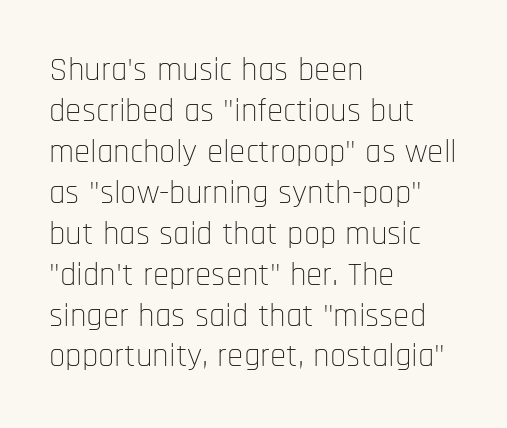
The image shows 33 px thin, condensed sans-serif type, upright; set left-aligned, line spacing 1.24x, normal letter spacing, not underlined; low stroke contrast and a large x-height.
